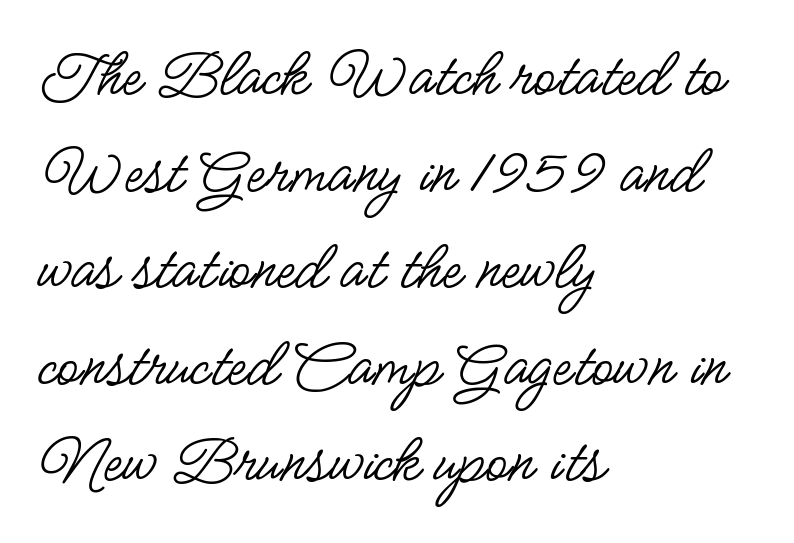
The ragged edge is on the right, which tells us the setting is flush left. These lines are rendered in a variable-pitch font. Line spacing here is normal. The cut favours lightness, reaching ordinary text weight at its darkest. Tracking value appears to be zero — textbook default spacing.
